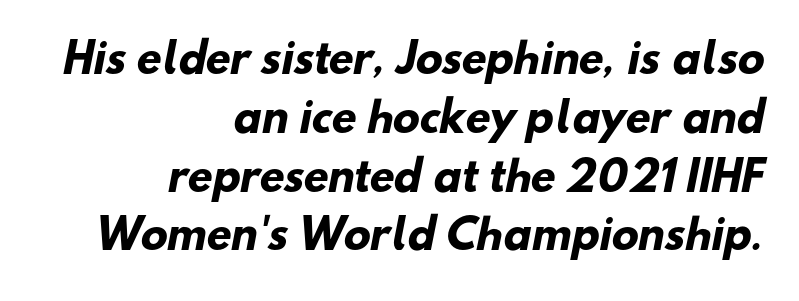
Q: Is the text bold? A: Yes.
Q: Is the typeface a serif or a sans-serif typeface? A: Sans-serif.
Q: Is the text underlined? A: No.
Q: How is the paragraph aligned? A: Right-aligned.
Q: Is the spacing between letters normal or unusually wide? A: Normal.
Q: Is the spacing between lines tight, normal or loose? A: Normal.
Q: Width (condensed, normal, or wide)? A: Normal.
Q: Stroke contrast? A: Low.
Q: x-height? A: Small.
Q: Monospaced? A: No.
